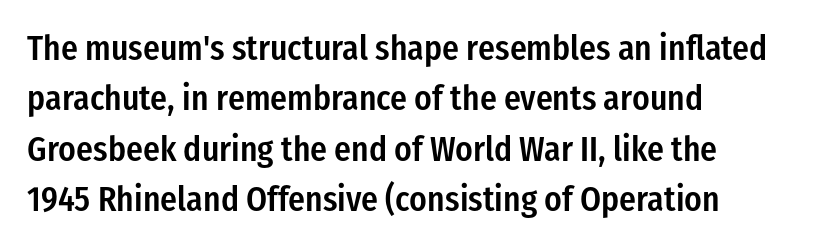
Q: Is the text bold? A: Semi-bold.
Q: Is the text italic (slanted)? A: No, it is upright.
Q: Is the typeface a serif or a sans-serif typeface? A: Sans-serif.
Q: Is the text underlined? A: No.
Q: How is the paragraph aligned? A: Left-aligned.
Q: Is the spacing between letters normal or unusually wide? A: Normal.
Q: Is the spacing between lines tight, normal or loose? A: Normal.
Q: Width (condensed, normal, or wide)? A: Condensed.
Q: Stroke contrast? A: Low.
Q: x-height? A: Medium.
Q: Monospaced? A: No.
